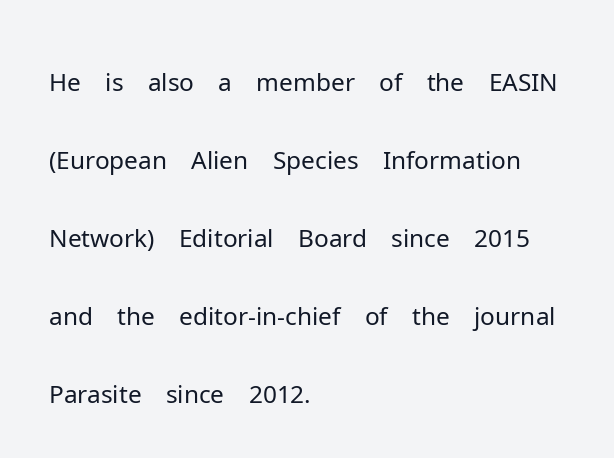
Q: Is the text bold? A: No.
Q: Is the text italic (slanted)? A: No, it is upright.
Q: Is the typeface a serif or a sans-serif typeface? A: Sans-serif.
Q: Is the text underlined? A: No.
Q: How is the paragraph aligned? A: Left-aligned.
Q: Is the spacing between letters normal or unusually wide? A: Normal.
Q: Is the spacing between lines tight, normal or loose? A: Normal.
Q: Width (condensed, normal, or wide)? A: Normal.
Q: Stroke contrast? A: Low.
Q: x-height? A: Medium.
Q: Monospaced? A: No.
